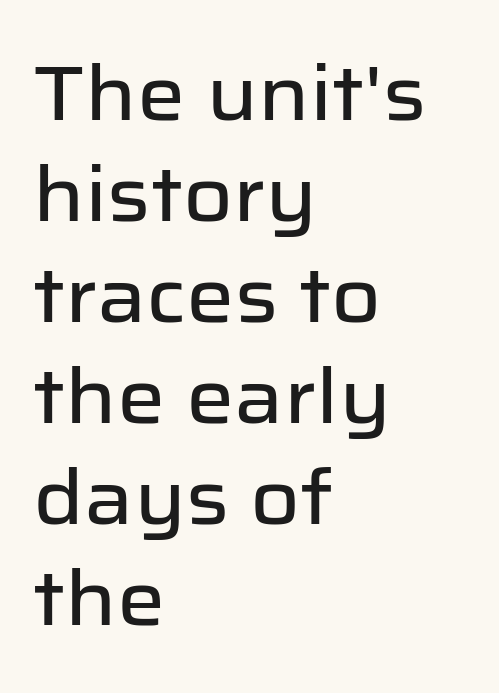
The rendering anchors every line to the left-hand side. Letter spacing: default. A typesetter would label this face a sans. The zone under the glyphs is completely vacant. Character widths vary here, with narrow letters taking less room than wide ones. Vertical strokes here are truly vertical.
